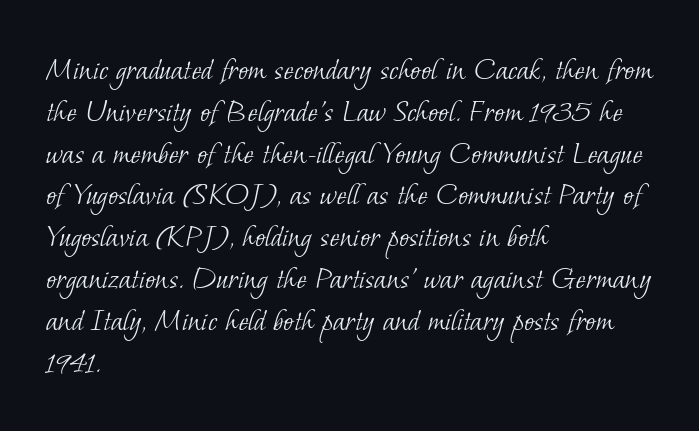
Here the designer chose a conventional face with non-uniform glyph widths. Think standard paragraph weight, or any step lighter than that. The letterforms sit shoulder to shoulder at normal distance. The setting favours the left margin, as ordinary paragraphs usually do. Has an underline been added? It has not.
